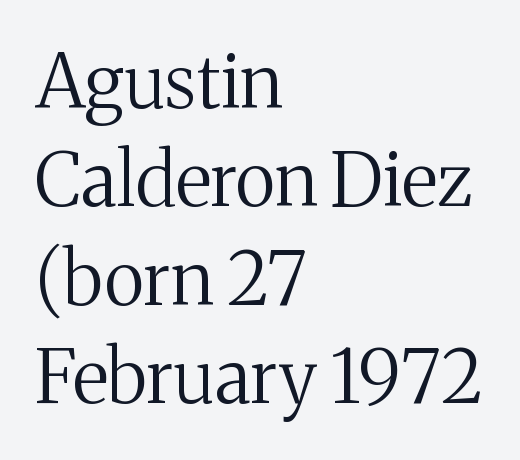
{"serif": "yes", "italic": "no", "bold": "no", "weight": "regular", "width": "normal", "stroke_contrast": "medium", "x_height": "medium", "monospaced": "no", "underline": "no", "align": "left", "line_spacing": "normal", "line_spacing_ratio": 1.33, "letter_spacing": "normal", "letter_spacing_em": 0.0, "glyph_px": 74}
